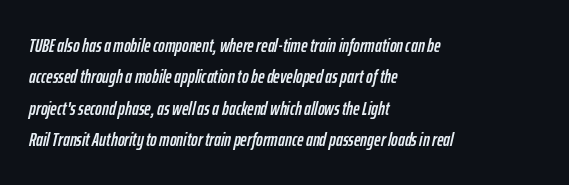
{"italic": "yes", "lean": "right", "slant_degrees": 12, "underline": "no", "align": "left", "line_spacing": "normal", "line_spacing_ratio": 1.57, "letter_spacing": "normal", "letter_spacing_em": 0.0, "glyph_px": 20}
